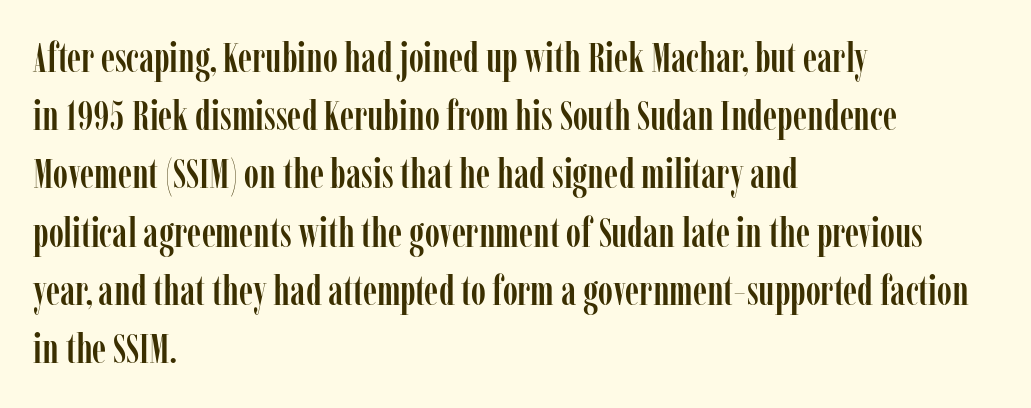
Q: Is the text italic (slanted)? A: No, it is upright.
Q: Is the typeface a serif or a sans-serif typeface? A: Serif.
Q: Is the text underlined? A: No.
Q: How is the paragraph aligned? A: Left-aligned.
Q: Is the spacing between letters normal or unusually wide? A: Normal.
Q: Is the spacing between lines tight, normal or loose? A: Normal.
Q: Width (condensed, normal, or wide)? A: Condensed.
Q: Stroke contrast? A: Low.
Q: x-height? A: Medium.
Q: Monospaced? A: No.
